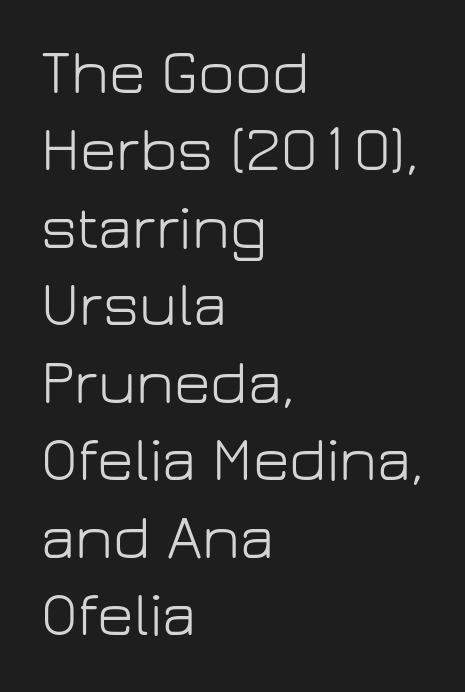
Q: Is the text bold? A: No.
Q: Is the text italic (slanted)? A: No, it is upright.
Q: Is the typeface a serif or a sans-serif typeface? A: Sans-serif.
Q: Is the text underlined? A: No.
Q: How is the paragraph aligned? A: Left-aligned.
Q: Is the spacing between letters normal or unusually wide? A: Normal.
Q: Width (condensed, normal, or wide)? A: Normal.
Q: Stroke contrast? A: Low.
Q: x-height? A: Medium.
Q: Monospaced? A: No.
